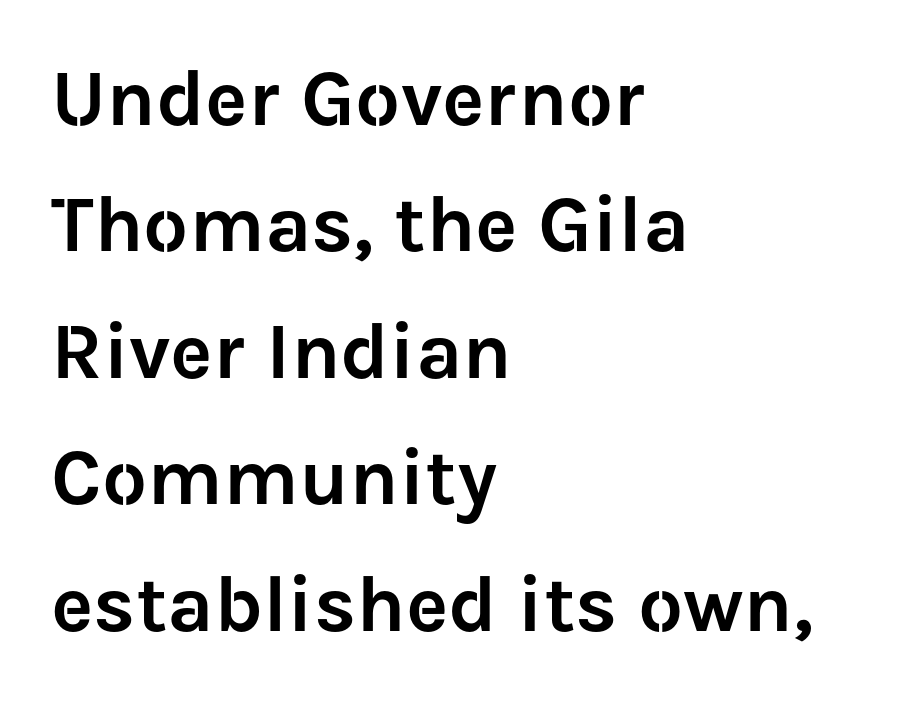
Q: Is the text italic (slanted)? A: No, it is upright.
Q: Is the typeface a serif or a sans-serif typeface? A: Sans-serif.
Q: Is the text underlined? A: No.
Q: How is the paragraph aligned? A: Left-aligned.
Q: Is the spacing between letters normal or unusually wide? A: Normal.
Q: Is the spacing between lines tight, normal or loose? A: Normal.
Q: Width (condensed, normal, or wide)? A: Normal.
Q: Stroke contrast? A: Low.
Q: x-height? A: Medium.
Q: Monospaced? A: No.
